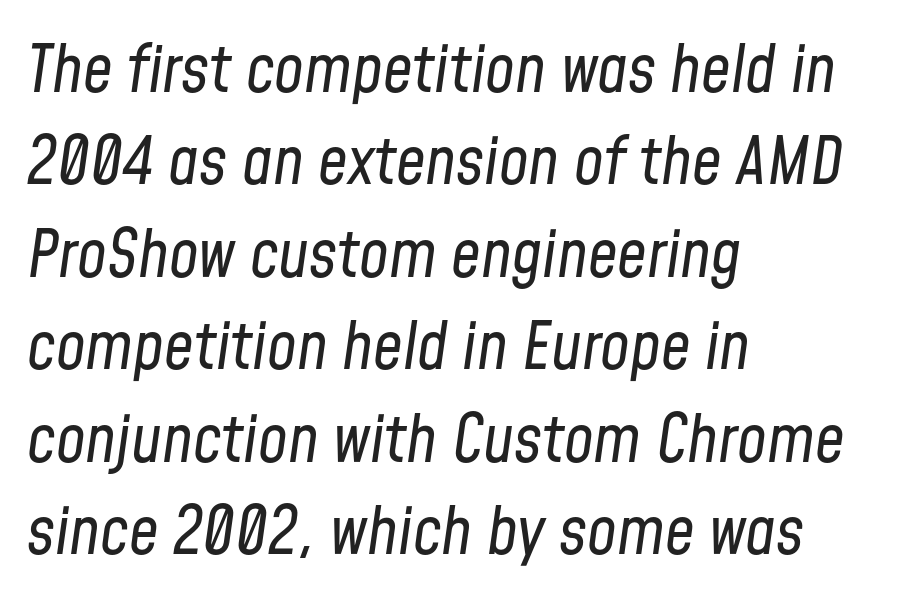
The image shows 66 px regular-weight, condensed type, italic (leaning right); set left-aligned, normal line spacing (1.4x), normal letter spacing, not underlined; low stroke contrast and a medium x-height.
